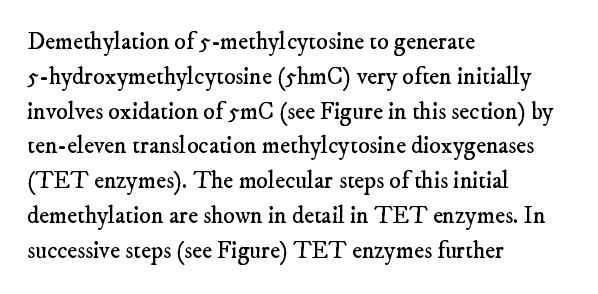
{"bold": "no", "underline": "no", "align": "left", "line_spacing": "normal", "line_spacing_ratio": 1.45, "letter_spacing": "normal", "letter_spacing_em": 0.0, "glyph_px": 24}
